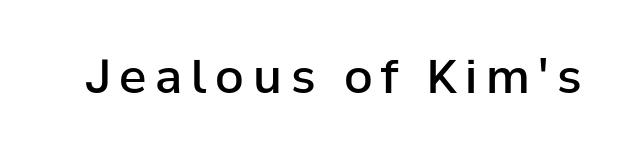
{"serif": "no", "italic": "no", "bold": "semi", "weight": "semibold", "width": "normal", "stroke_contrast": "low", "x_height": "medium", "monospaced": "no", "underline": "no", "glyph_px": 46}
